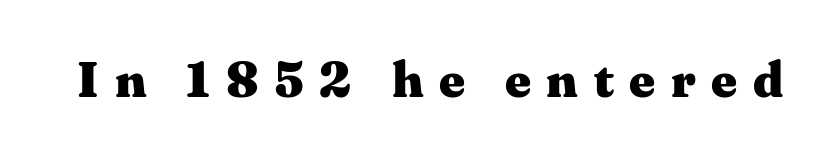
Q: Is the text bold? A: Yes.
Q: Is the text italic (slanted)? A: No, it is upright.
Q: Is the typeface a serif or a sans-serif typeface? A: Serif.
Q: Is the text underlined? A: No.
Q: Is the spacing between letters normal or unusually wide? A: Unusually wide.
Q: Width (condensed, normal, or wide)? A: Wide.
Q: Stroke contrast? A: Medium.
Q: x-height? A: Medium.
Q: Monospaced? A: No.
